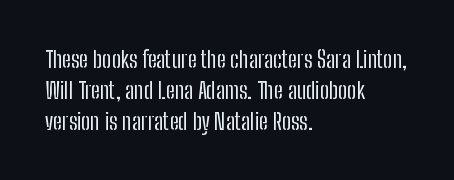
The image shows 23 px text type, upright; set left-aligned, normal line spacing (1.34x), normal letter spacing, not underlined.
